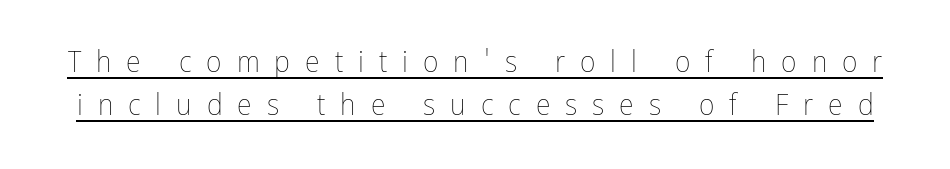
The image shows 30 px thin, condensed type, upright; set normal line spacing (1.43x), unusually wide letter spacing (+0.5 em), underlined; low stroke contrast and a medium x-height.
